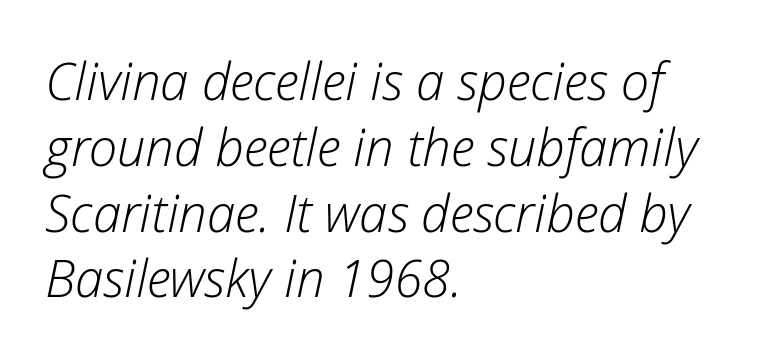
{"italic": "yes", "lean": "right", "slant_degrees": 12, "bold": "no", "weight": "light", "width": "normal", "stroke_contrast": "low", "x_height": "medium", "monospaced": "no", "underline": "no", "align": "left", "line_spacing": "normal", "line_spacing_ratio": 1.29, "letter_spacing": "normal", "letter_spacing_em": 0.0, "glyph_px": 51}
